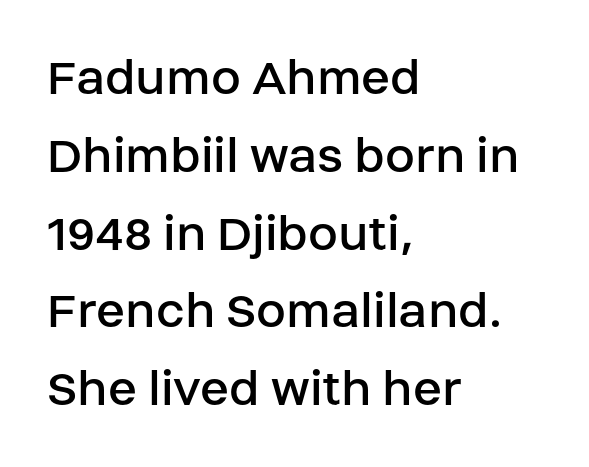
The image shows 54 px regular-weight sans-serif type, upright; set left-aligned, normal line spacing (1.44x), normal letter spacing, not underlined; low stroke contrast and a large x-height.
